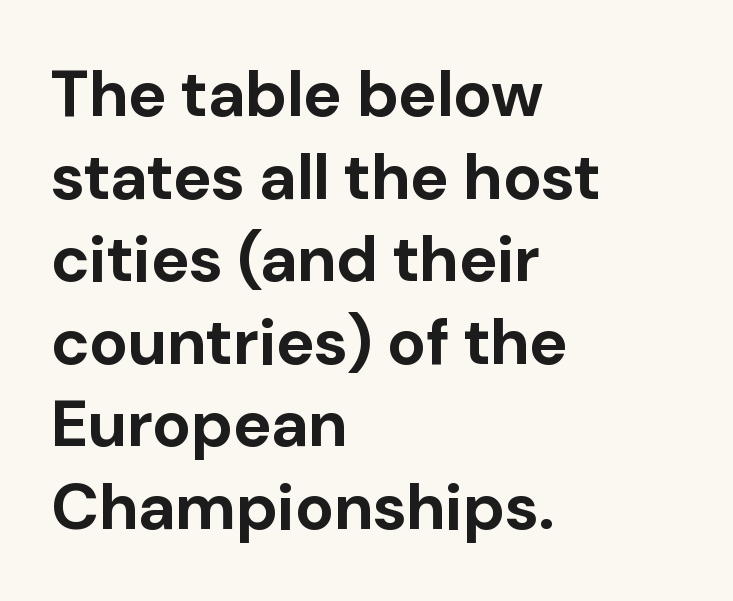
Q: Is the text bold? A: Yes.
Q: Is the text italic (slanted)? A: No, it is upright.
Q: Is the typeface a serif or a sans-serif typeface? A: Sans-serif.
Q: Is the text underlined? A: No.
Q: How is the paragraph aligned? A: Left-aligned.
Q: Is the spacing between letters normal or unusually wide? A: Normal.
Q: Is the spacing between lines tight, normal or loose? A: Normal.
Q: Width (condensed, normal, or wide)? A: Normal.
Q: Stroke contrast? A: Low.
Q: x-height? A: Medium.
Q: Monospaced? A: No.
